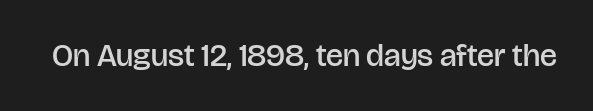
The image shows 32 px semibold sans-serif type, upright; set normal letter spacing, not underlined; low stroke contrast and a large x-height.
